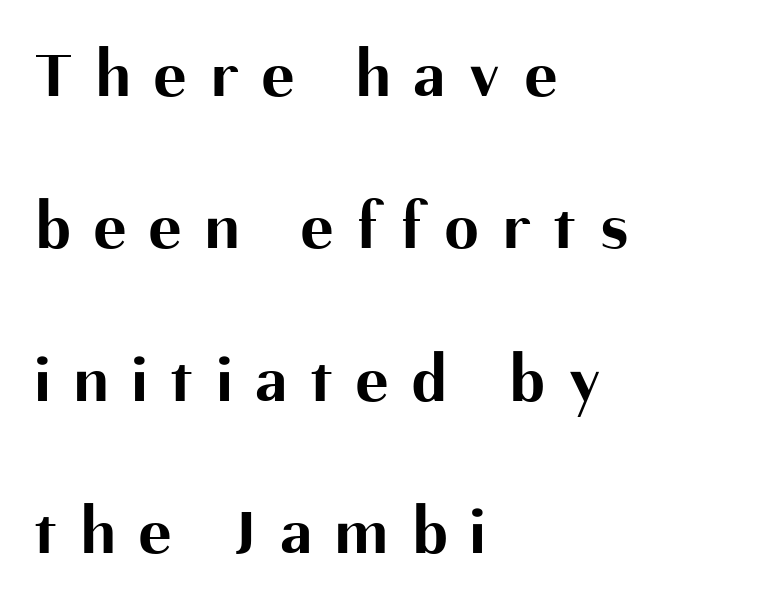
Q: Is the text bold? A: Yes.
Q: Is the text italic (slanted)? A: No, it is upright.
Q: Is the typeface a serif or a sans-serif typeface? A: Sans-serif.
Q: Is the text underlined? A: No.
Q: How is the paragraph aligned? A: Left-aligned.
Q: Is the spacing between letters normal or unusually wide? A: Unusually wide.
Q: Is the spacing between lines tight, normal or loose? A: Loose.
Q: Width (condensed, normal, or wide)? A: Normal.
Q: Stroke contrast? A: Medium.
Q: x-height? A: Medium.
Q: Monospaced? A: No.
